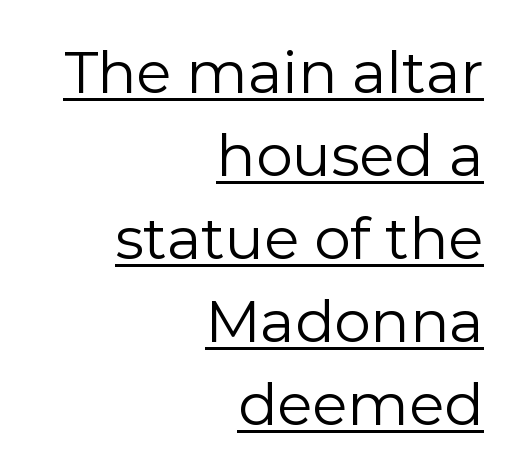
Q: Is the text bold? A: No.
Q: Is the text italic (slanted)? A: No, it is upright.
Q: Is the typeface a serif or a sans-serif typeface? A: Sans-serif.
Q: Is the text underlined? A: Yes.
Q: How is the paragraph aligned? A: Right-aligned.
Q: Is the spacing between letters normal or unusually wide? A: Normal.
Q: Is the spacing between lines tight, normal or loose? A: Normal.
Q: Width (condensed, normal, or wide)? A: Normal.
Q: Stroke contrast? A: Low.
Q: x-height? A: Medium.
Q: Monospaced? A: No.
